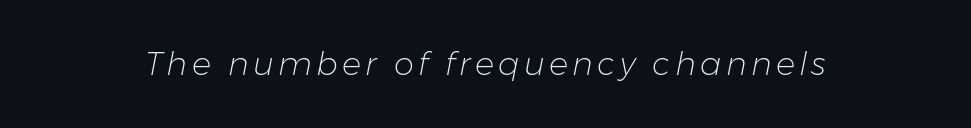
The image shows 32 px light type, italic (leaning right); set not underlined; low stroke contrast and a medium x-height.
